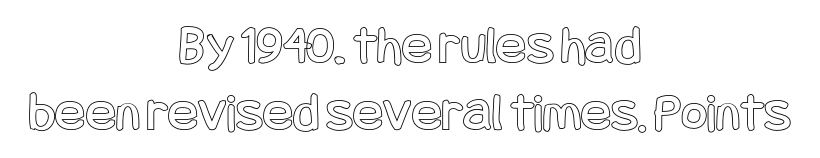
Q: Is the text italic (slanted)? A: No, it is upright.
Q: Is the text underlined? A: No.
Q: How is the paragraph aligned? A: Centered.
Q: Is the spacing between letters normal or unusually wide? A: Normal.
Q: Width (condensed, normal, or wide)? A: Condensed.
Q: x-height? A: Large.
